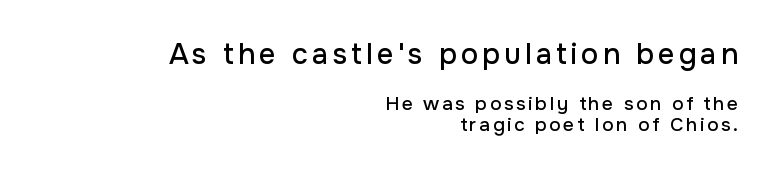
Q: Is the text italic (slanted)? A: No, it is upright.
Q: Is the typeface a serif or a sans-serif typeface? A: Sans-serif.
Q: Is the text underlined? A: No.
Q: How is the paragraph aligned? A: Right-aligned.
Q: Is the spacing between lines tight, normal or loose? A: Tight.
Q: Which block of text is set in a larger size, the first (top) or the second (bottom)? A: The first (top) one.
Q: Width (condensed, normal, or wide)? A: Normal.
Q: Stroke contrast? A: Low.
Q: x-height? A: Medium.
Q: Monospaced? A: No.
